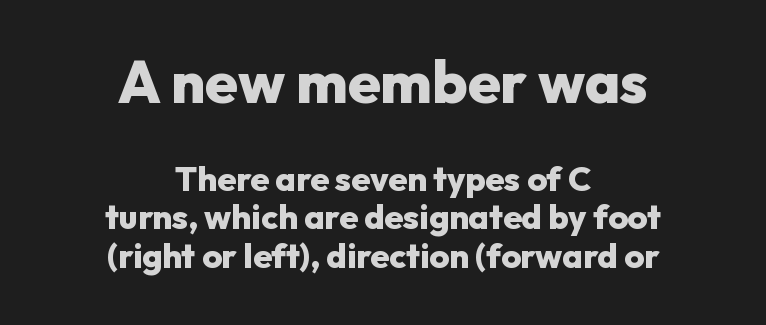
{"serif": "no", "italic": "no", "bold": "yes", "weight": "heavy", "width": "normal", "stroke_contrast": "low", "x_height": "medium", "monospaced": "no", "underline": "no", "align": "center", "line_spacing": "tight", "line_spacing_ratio": 1.13, "letter_spacing": "normal", "letter_spacing_em": 0.0, "larger_block": "first", "size_ratio": 1.74, "glyph_px": 59}
